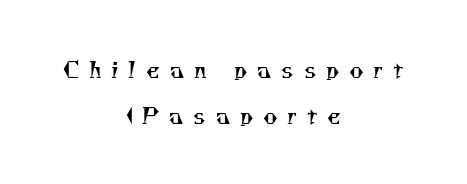
Q: Is the text bold? A: No.
Q: Is the text underlined? A: No.
Q: How is the paragraph aligned? A: Centered.
Q: Is the spacing between letters normal or unusually wide? A: Unusually wide.
Q: Is the spacing between lines tight, normal or loose? A: Loose.
